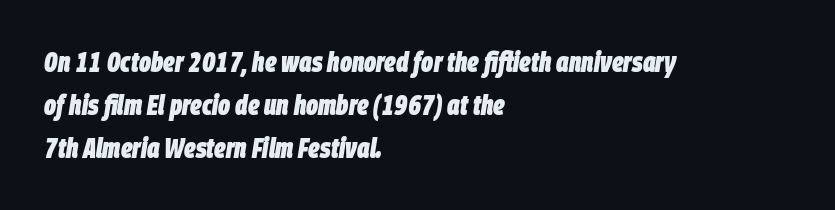
Q: Is the text bold? A: Yes.
Q: Is the text italic (slanted)? A: Yes, it leans right by about 9 degrees.
Q: Is the text underlined? A: No.
Q: How is the paragraph aligned? A: Left-aligned.
Q: Is the spacing between letters normal or unusually wide? A: Normal.
Q: Is the spacing between lines tight, normal or loose? A: Normal.
Q: Width (condensed, normal, or wide)? A: Condensed.
Q: Stroke contrast? A: Low.
Q: x-height? A: Large.
Q: Monospaced? A: No.
